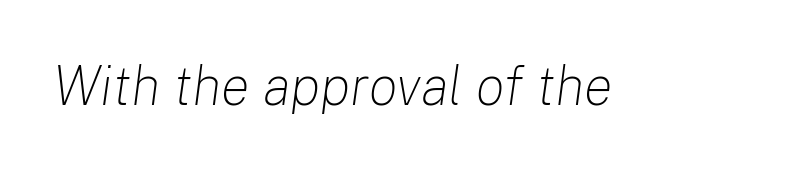
{"italic": "yes", "lean": "right", "slant_degrees": 8, "bold": "no", "weight": "light", "width": "normal", "stroke_contrast": "low", "x_height": "medium", "monospaced": "no", "underline": "no", "letter_spacing": "normal", "letter_spacing_em": 0.0, "glyph_px": 54}
